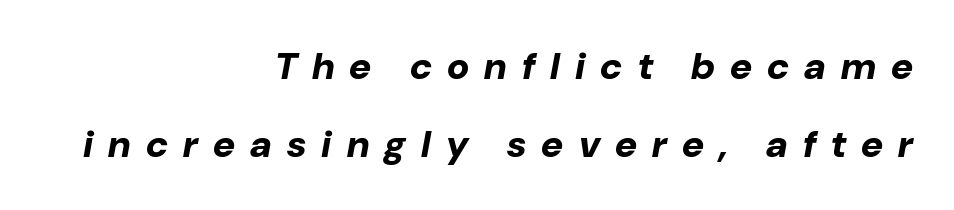
The image shows 38 px bold type, italic (leaning right); set right-aligned, loose line spacing (2.04x), unusually wide letter spacing (+0.4 em), not underlined; low stroke contrast and a medium x-height.
